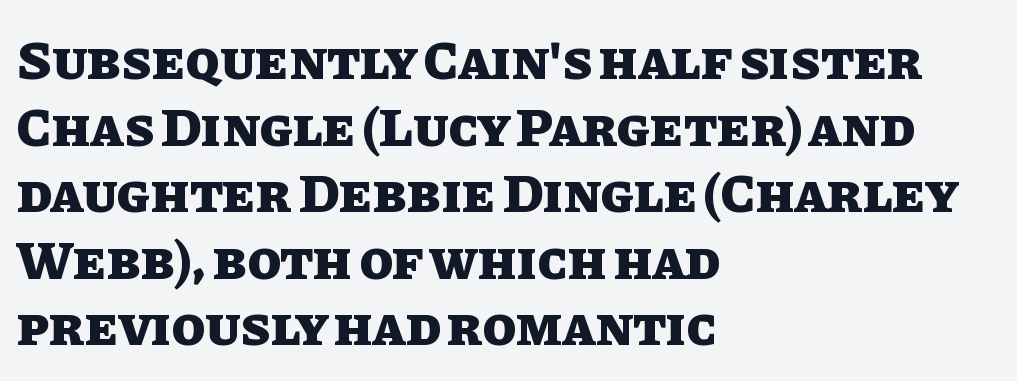
The image shows 55 px heavy type, upright; set left-aligned, line spacing 1.21x, normal letter spacing, not underlined; low stroke contrast and a large x-height.
